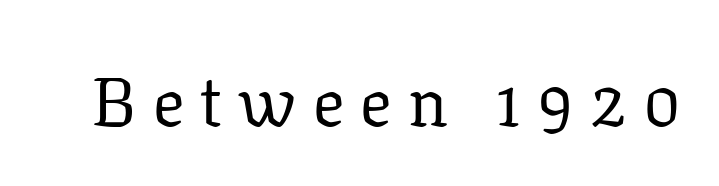
The image shows 70 px regular-weight serif type, upright; set unusually wide letter spacing (+0.24 em), not underlined; low stroke contrast and a medium x-height.
